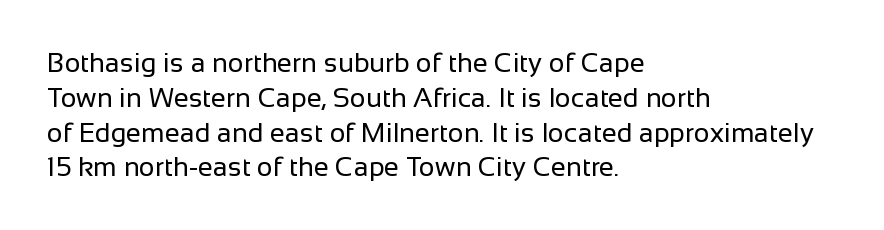
{"italic": "no", "bold": "no", "underline": "no", "align": "left", "line_spacing": "normal", "line_spacing_ratio": 1.29, "letter_spacing": "normal", "letter_spacing_em": 0.0, "glyph_px": 27}
